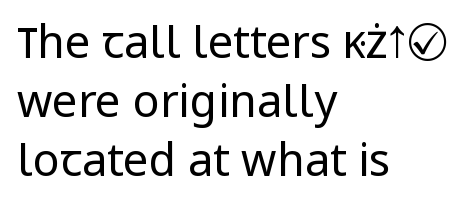
Q: Is the text bold? A: No.
Q: Is the text italic (slanted)? A: No, it is upright.
Q: Is the typeface a serif or a sans-serif typeface? A: Sans-serif.
Q: Is the text underlined? A: No.
Q: How is the paragraph aligned? A: Left-aligned.
Q: Is the spacing between letters normal or unusually wide? A: Normal.
Q: Is the spacing between lines tight, normal or loose? A: Normal.
Q: Width (condensed, normal, or wide)? A: Normal.
Q: Stroke contrast? A: Low.
Q: x-height? A: Medium.
Q: Monospaced? A: No.
